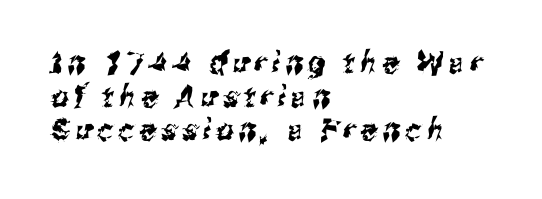
The image shows 30 px condensed sans-serif type; set left-aligned, tight line spacing (1.12x), not underlined; medium stroke contrast and a medium x-height.
